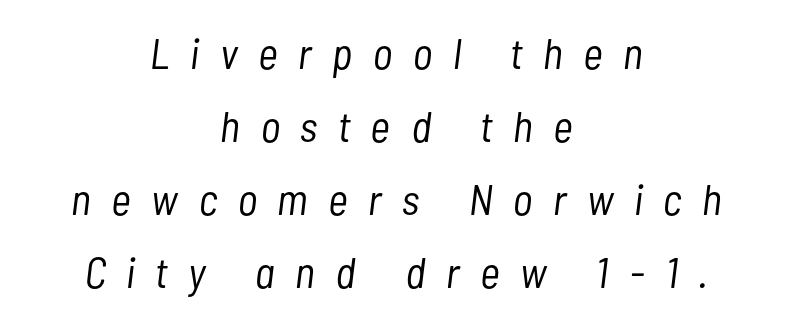
The image shows 43 px light, condensed type, italic (leaning right); set centered, normal line spacing (1.7x), unusually wide letter spacing (+0.48 em), not underlined; low stroke contrast and a medium x-height.
